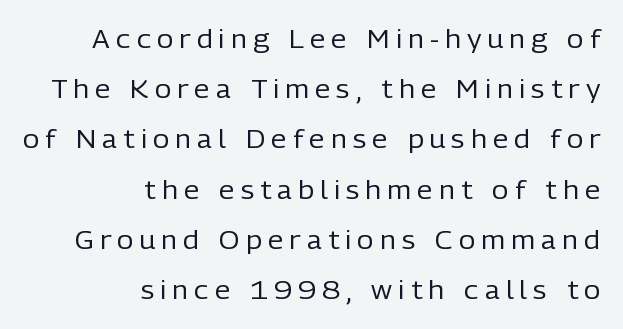
If you measured baseline to baseline, you'd find a long distance. A typesetter would mark this as roman, not italic. Letter spacing: wide. The text block is weighted toward the right margin, trailing off unevenly leftward. Bold? No — there's no thickening of the strokes. Clear beneath every line of the passage.
